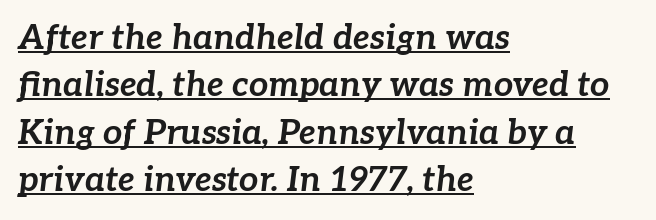
Q: Is the text bold? A: Yes.
Q: Is the text italic (slanted)? A: Yes, it leans right by about 7 degrees.
Q: Is the text underlined? A: Yes.
Q: How is the paragraph aligned? A: Left-aligned.
Q: Is the spacing between letters normal or unusually wide? A: Normal.
Q: Is the spacing between lines tight, normal or loose? A: Normal.
Q: Width (condensed, normal, or wide)? A: Normal.
Q: Stroke contrast? A: Low.
Q: x-height? A: Medium.
Q: Monospaced? A: No.
